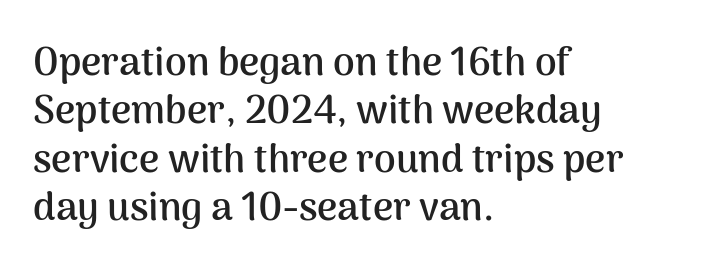
The image shows 39 px semibold sans-serif type, upright; set left-aligned, line spacing 1.24x, normal letter spacing, not underlined; medium stroke contrast and a medium x-height.
